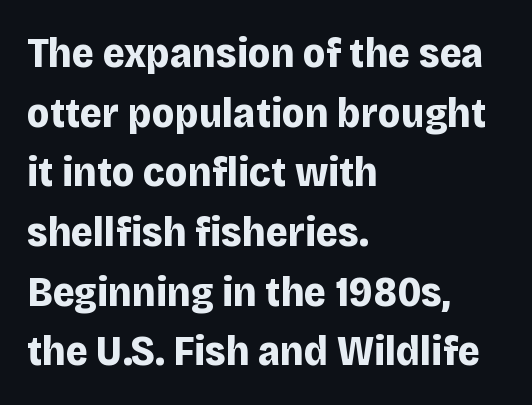
Notice how the stems are strictly vertical — no italics here. Examine the stroke ends and you'll find no serifs. Just letters on the line, the space beneath them empty. Horizontal bands of white between lines are of average thickness. This sample has the flowing, uneven cadence of proportional lettering. The type is set solid horizontally, with unmodified tracking.
